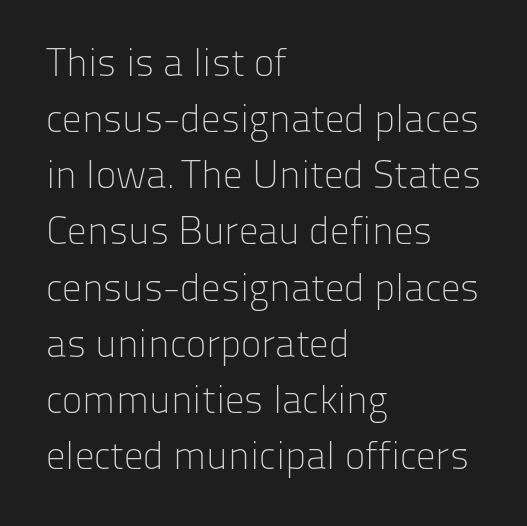
Q: Is the text bold? A: No.
Q: Is the text italic (slanted)? A: No, it is upright.
Q: Is the typeface a serif or a sans-serif typeface? A: Sans-serif.
Q: Is the text underlined? A: No.
Q: How is the paragraph aligned? A: Left-aligned.
Q: Is the spacing between letters normal or unusually wide? A: Normal.
Q: Is the spacing between lines tight, normal or loose? A: Normal.
Q: Width (condensed, normal, or wide)? A: Normal.
Q: Stroke contrast? A: Low.
Q: x-height? A: Medium.
Q: Monospaced? A: No.
